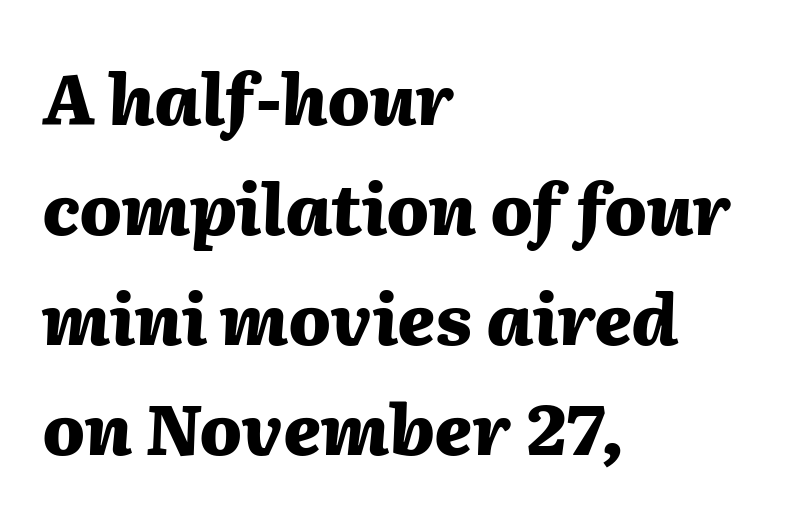
In CSS terms this would be text-align: left. This block has exactly the height ordinary leading produces. The string is rendered with underlining switched off. Think of a printed novel: that variable character pitch is what you see here. It's the slanting kind of type. This sample uses plain, unmodified letter spacing.
